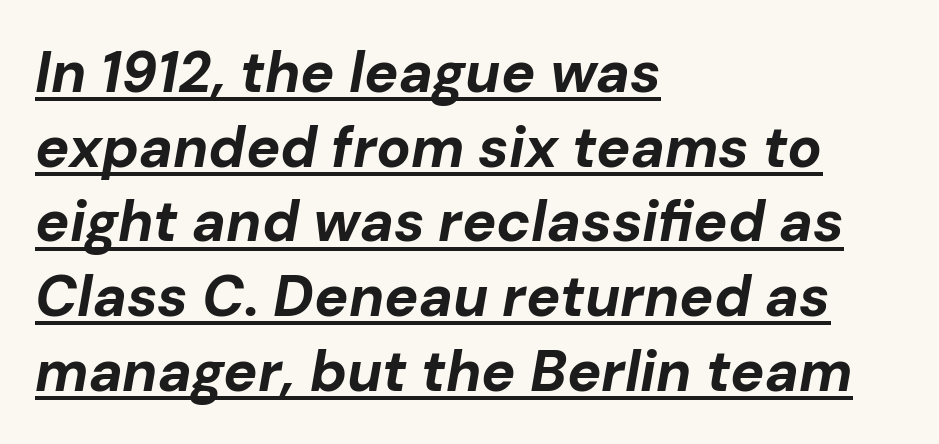
{"italic": "yes", "lean": "right", "slant_degrees": 10, "bold": "yes", "weight": "bold", "width": "normal", "stroke_contrast": "low", "x_height": "medium", "monospaced": "no", "underline": "yes", "align": "left", "line_spacing": "normal", "line_spacing_ratio": 1.31, "letter_spacing": "normal", "letter_spacing_em": 0.0, "glyph_px": 57}
